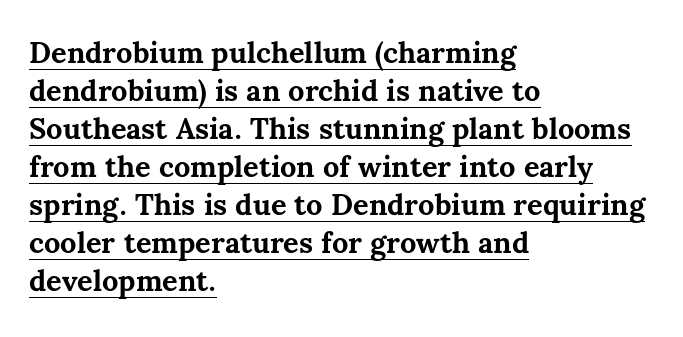
Q: Is the text bold? A: Yes.
Q: Is the text italic (slanted)? A: No, it is upright.
Q: Is the text underlined? A: Yes.
Q: How is the paragraph aligned? A: Left-aligned.
Q: Is the spacing between letters normal or unusually wide? A: Normal.
Q: Is the spacing between lines tight, normal or loose? A: Normal.
Q: Width (condensed, normal, or wide)? A: Normal.
Q: Stroke contrast? A: Medium.
Q: x-height? A: Medium.
Q: Monospaced? A: No.
